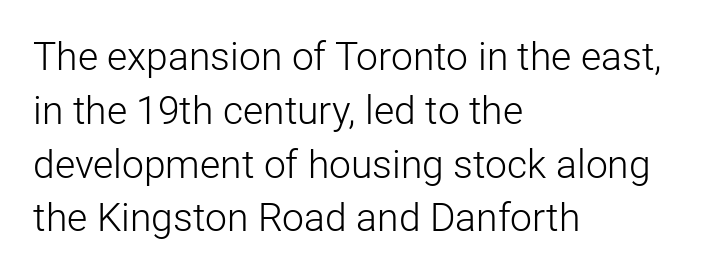
Q: Is the text bold? A: No.
Q: Is the text italic (slanted)? A: No, it is upright.
Q: Is the typeface a serif or a sans-serif typeface? A: Sans-serif.
Q: Is the text underlined? A: No.
Q: How is the paragraph aligned? A: Left-aligned.
Q: Is the spacing between letters normal or unusually wide? A: Normal.
Q: Is the spacing between lines tight, normal or loose? A: Normal.
Q: Width (condensed, normal, or wide)? A: Normal.
Q: Stroke contrast? A: Low.
Q: x-height? A: Medium.
Q: Monospaced? A: No.
